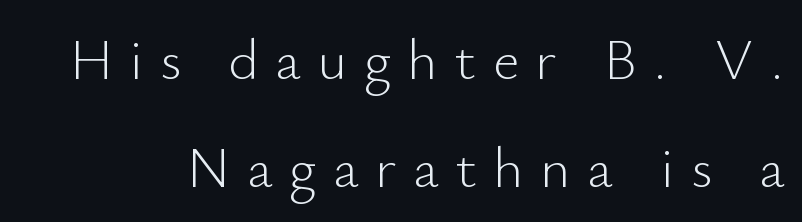
The image shows 58 px light sans-serif type, upright; set line spacing 1.87x, unusually wide letter spacing (+0.28 em), not underlined; low stroke contrast and a small x-height.
